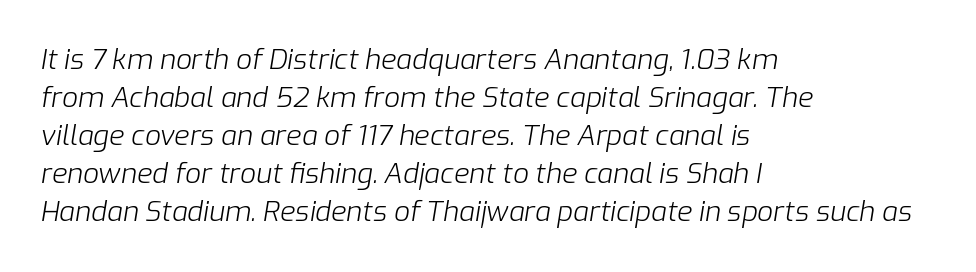
Q: Is the text bold? A: No.
Q: Is the text italic (slanted)? A: Yes, it leans right by about 9 degrees.
Q: Is the text underlined? A: No.
Q: How is the paragraph aligned? A: Left-aligned.
Q: Is the spacing between letters normal or unusually wide? A: Normal.
Q: Is the spacing between lines tight, normal or loose? A: Normal.
Q: Width (condensed, normal, or wide)? A: Normal.
Q: Stroke contrast? A: Low.
Q: x-height? A: Medium.
Q: Monospaced? A: No.
